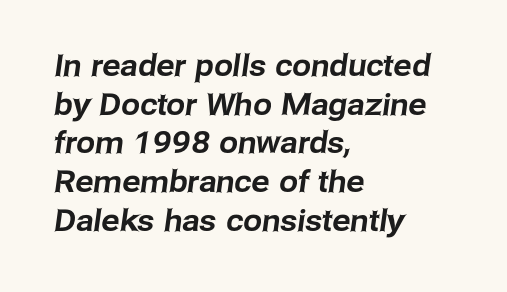
The baseline area is clear. All the whitespace from short lines collects on the right. Regarding leading, the lines here are spaced in the standard way. Are there feet on the stems? There aren't — it's a sans.
